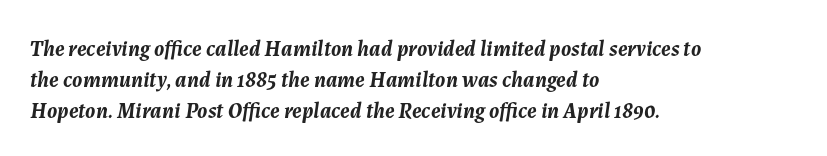
Q: Is the text bold? A: Yes.
Q: Is the text italic (slanted)? A: Yes, it leans right by about 7 degrees.
Q: Is the text underlined? A: No.
Q: How is the paragraph aligned? A: Left-aligned.
Q: Is the spacing between letters normal or unusually wide? A: Normal.
Q: Is the spacing between lines tight, normal or loose? A: Normal.
